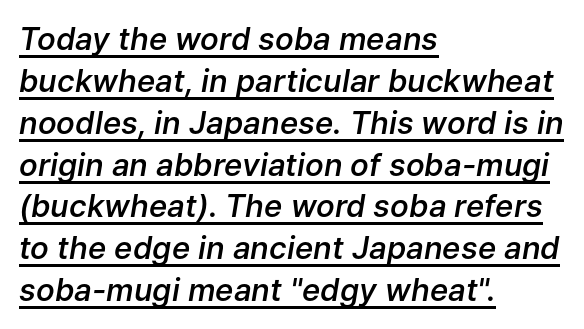
Q: Is the text bold? A: Semi-bold.
Q: Is the text italic (slanted)? A: Yes, it leans right by about 9 degrees.
Q: Is the text underlined? A: Yes.
Q: How is the paragraph aligned? A: Left-aligned.
Q: Is the spacing between letters normal or unusually wide? A: Normal.
Q: Is the spacing between lines tight, normal or loose? A: Normal.
Q: Width (condensed, normal, or wide)? A: Normal.
Q: Stroke contrast? A: Low.
Q: x-height? A: Medium.
Q: Monospaced? A: No.
